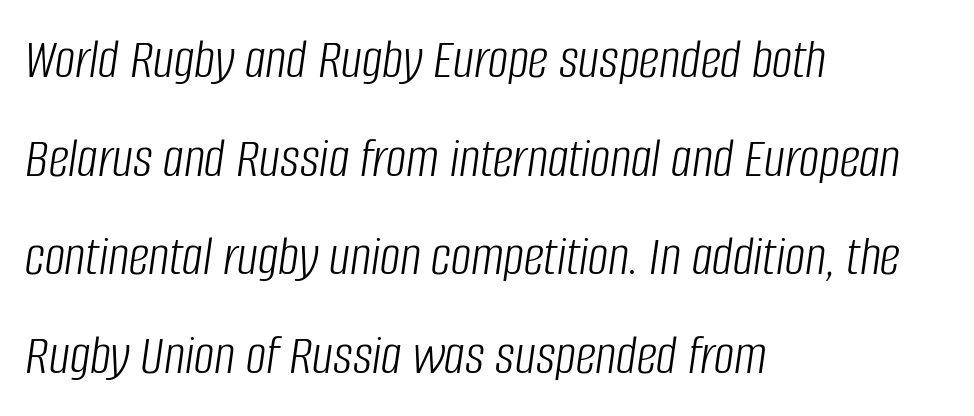
The image shows 57 px light, condensed type, italic (leaning right); set left-aligned, line spacing 1.73x, normal letter spacing, not underlined; low stroke contrast and a large x-height.
